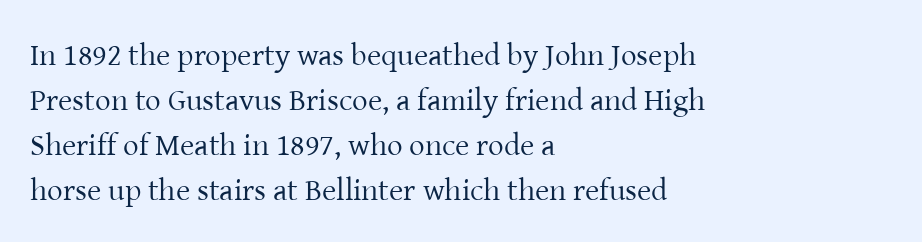
The passage shown is typed in a proportional face where columns would drift. The face used here is rendered with its standard letterfit. When letters stand straight like this, we call the style roman or upright. Heft: none added — not bold.
